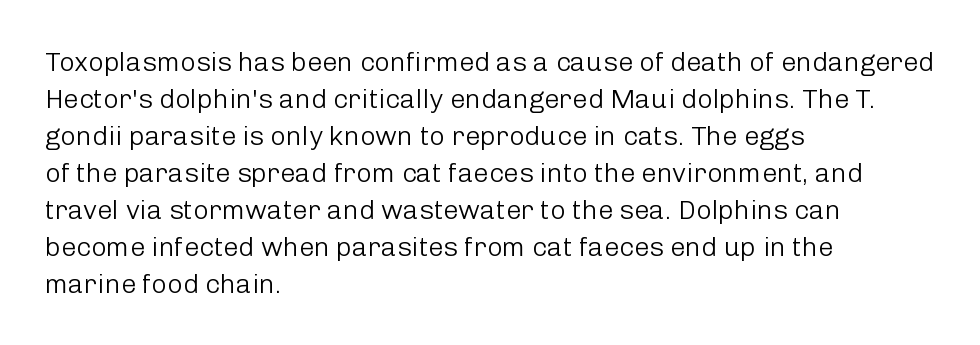
Reading down the block, your eye returns to a fixed left position each line. Tall strokes in this sample are plumb rather than angled. The rendering uses a moderate line-height, typical for paragraphs. This is not heavy type; no bold has been used. Any mark beneath the type? The region is blank. Each word holds together tightly as a unit, with standard inter-letter gaps.
